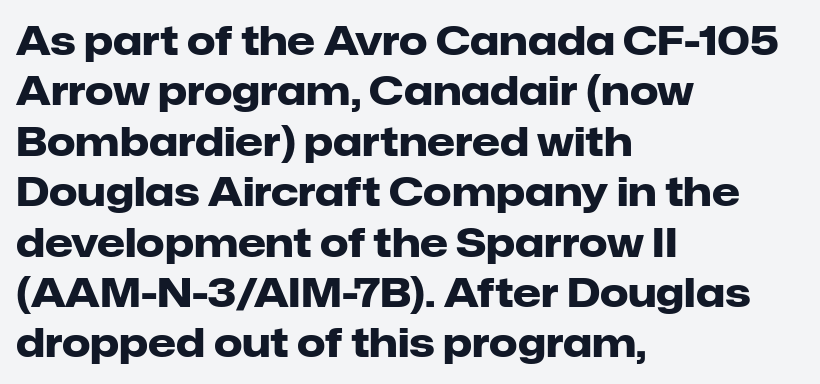
{"serif": "no", "italic": "no", "bold": "yes", "weight": "heavy", "width": "normal", "stroke_contrast": "low", "x_height": "medium", "monospaced": "no", "underline": "no", "align": "left", "line_spacing": "normal", "line_spacing_ratio": 1.26, "letter_spacing": "normal", "letter_spacing_em": 0.0, "glyph_px": 40}
